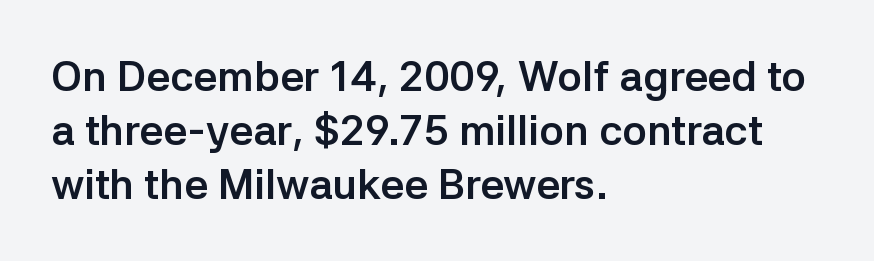
The type family on display is of the sans-serif kind. The specimen reads as upright at a glance. The tracking reads as untouched default to a designer's eye. The passage is arranged the way most books set body copy — flush left. Look at the stroke-to-counter ratio: heavy, a bold. The specimen omits any rule beneath the text block's lines.
